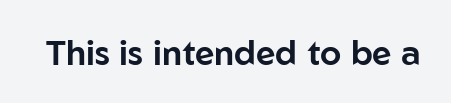
Q: Is the text italic (slanted)? A: No, it is upright.
Q: Is the typeface a serif or a sans-serif typeface? A: Sans-serif.
Q: Is the text underlined? A: No.
Q: Is the spacing between letters normal or unusually wide? A: Normal.
Q: Width (condensed, normal, or wide)? A: Normal.
Q: Stroke contrast? A: Low.
Q: x-height? A: Medium.
Q: Monospaced? A: No.
